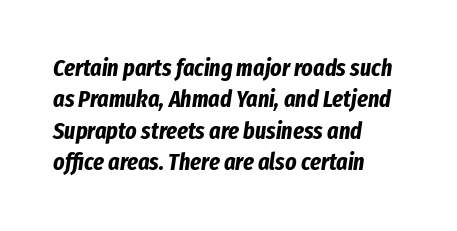
Q: Is the text bold? A: Yes.
Q: Is the text italic (slanted)? A: Yes, it leans right by about 8 degrees.
Q: Is the text underlined? A: No.
Q: How is the paragraph aligned? A: Left-aligned.
Q: Is the spacing between letters normal or unusually wide? A: Normal.
Q: Is the spacing between lines tight, normal or loose? A: Normal.
